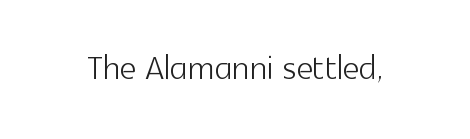
Q: Is the text bold? A: No.
Q: Is the text italic (slanted)? A: No, it is upright.
Q: Is the typeface a serif or a sans-serif typeface? A: Sans-serif.
Q: Is the text underlined? A: No.
Q: Is the spacing between letters normal or unusually wide? A: Normal.
Q: Width (condensed, normal, or wide)? A: Normal.
Q: x-height? A: Medium.
Q: Monospaced? A: No.
